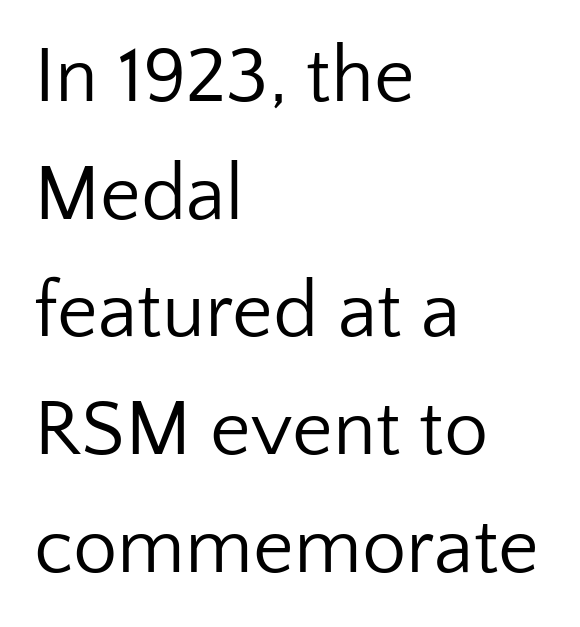
The image shows 79 px regular-weight sans-serif type, upright; set left-aligned, normal line spacing (1.49x), normal letter spacing, not underlined; low stroke contrast and a medium x-height.
